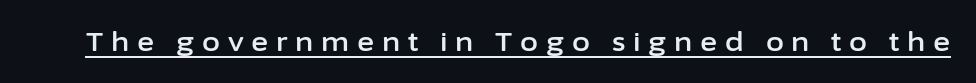
The image shows 26 px text type, upright; set unusually wide letter spacing (+0.3 em), underlined.
